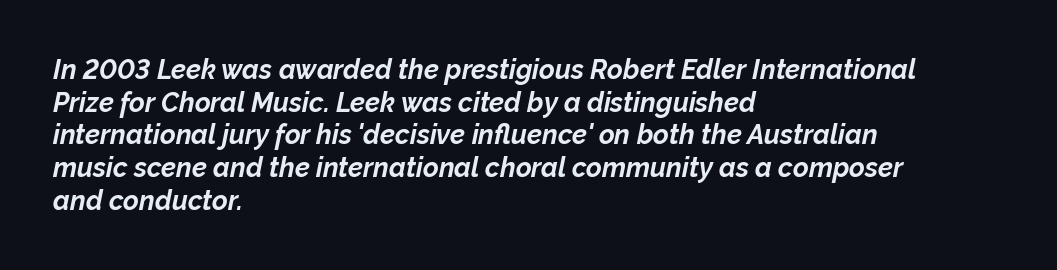
Q: Is the text bold? A: Yes.
Q: Is the text italic (slanted)? A: Yes, it leans right by about 12 degrees.
Q: Is the text underlined? A: No.
Q: How is the paragraph aligned? A: Left-aligned.
Q: Is the spacing between letters normal or unusually wide? A: Normal.
